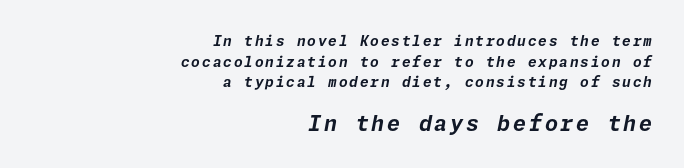
{"italic": "yes", "lean": "right", "slant_degrees": 11, "bold": "yes", "underline": "no", "align": "right", "line_spacing": "normal", "line_spacing_ratio": 1.48, "larger_block": "second", "size_ratio": 1.5, "glyph_px": 21}
